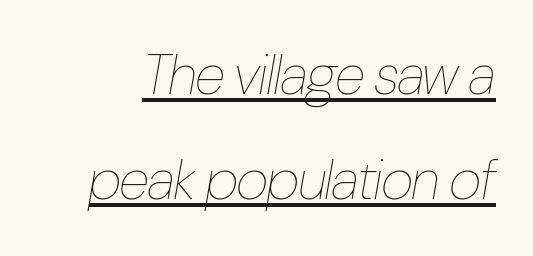
The image shows 56 px thin, condensed type, italic (leaning right); set line spacing 1.88x, normal letter spacing, underlined; low stroke contrast and a medium x-height.
